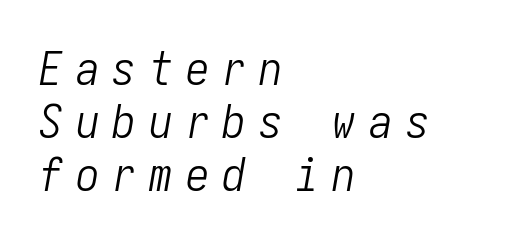
Q: Is the text bold? A: No.
Q: Is the text italic (slanted)? A: Yes, it leans right by about 10 degrees.
Q: Is the text underlined? A: No.
Q: How is the paragraph aligned? A: Left-aligned.
Q: Is the spacing between letters normal or unusually wide? A: Unusually wide.
Q: Is the spacing between lines tight, normal or loose? A: Tight.
Q: Width (condensed, normal, or wide)? A: Condensed.
Q: Stroke contrast? A: Low.
Q: x-height? A: Medium.
